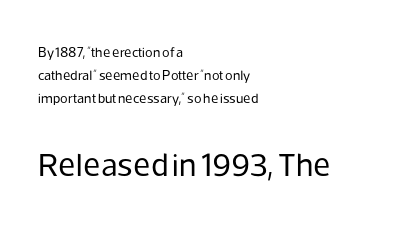
{"serif": "no", "italic": "no", "bold": "no", "weight": "regular", "width": "normal", "stroke_contrast": "low", "x_height": "medium", "monospaced": "no", "underline": "no", "align": "left", "line_spacing": "normal", "line_spacing_ratio": 1.63, "letter_spacing": "normal", "letter_spacing_em": 0.0, "larger_block": "second", "size_ratio": 2.36, "glyph_px": 33}
